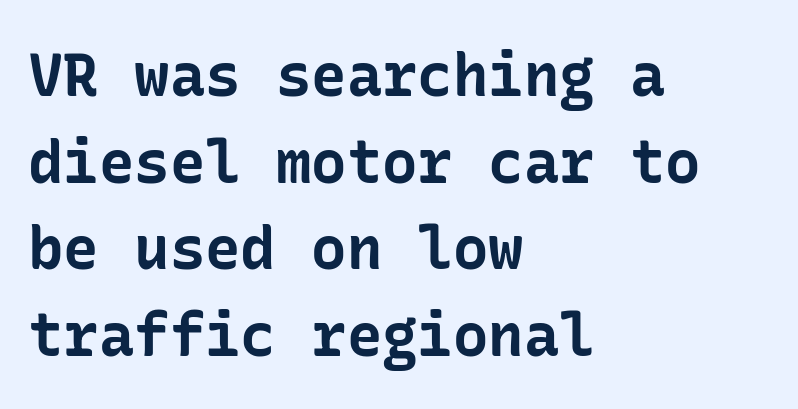
Q: Is the text bold? A: Yes.
Q: Is the text italic (slanted)? A: No, it is upright.
Q: Is the typeface a serif or a sans-serif typeface? A: Sans-serif.
Q: Is the text underlined? A: No.
Q: How is the paragraph aligned? A: Left-aligned.
Q: Is the spacing between letters normal or unusually wide? A: Normal.
Q: Is the spacing between lines tight, normal or loose? A: Normal.
Q: Width (condensed, normal, or wide)? A: Normal.
Q: Stroke contrast? A: Low.
Q: x-height? A: Medium.
